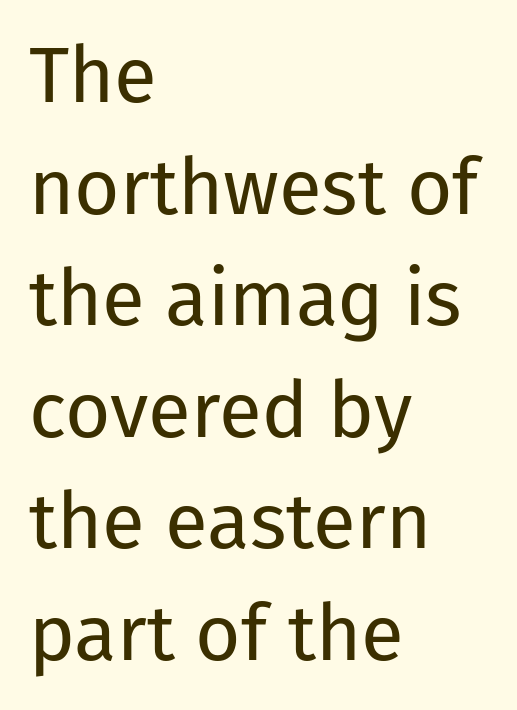
The image shows 78 px regular-weight sans-serif type, upright; set left-aligned, normal line spacing (1.43x), normal letter spacing, not underlined; low stroke contrast and a medium x-height.
